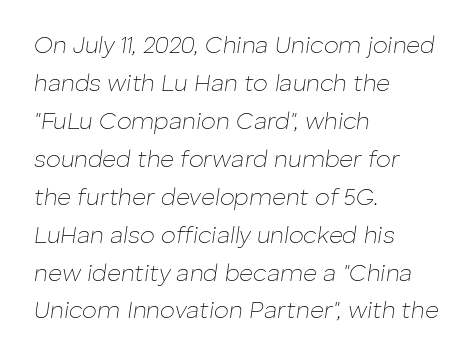
Q: Is the text bold? A: No.
Q: Is the text italic (slanted)? A: Yes, it leans right by about 8 degrees.
Q: Is the text underlined? A: No.
Q: How is the paragraph aligned? A: Left-aligned.
Q: Is the spacing between letters normal or unusually wide? A: Normal.
Q: Is the spacing between lines tight, normal or loose? A: Normal.
